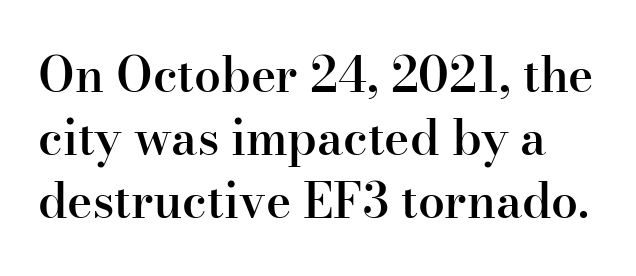
Q: Is the text bold? A: Semi-bold.
Q: Is the text italic (slanted)? A: No, it is upright.
Q: Is the typeface a serif or a sans-serif typeface? A: Serif.
Q: Is the text underlined? A: No.
Q: Is the spacing between letters normal or unusually wide? A: Normal.
Q: Is the spacing between lines tight, normal or loose? A: Normal.
Q: Width (condensed, normal, or wide)? A: Normal.
Q: Stroke contrast? A: High.
Q: x-height? A: Small.
Q: Monospaced? A: No.
